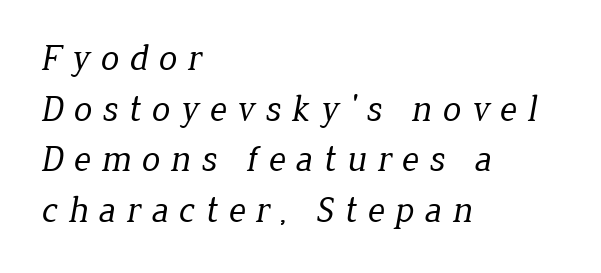
The image shows 37 px regular-weight serif type; set left-aligned, normal line spacing (1.37x), unusually wide letter spacing (+0.28 em), not underlined; low stroke contrast and a medium x-height.
